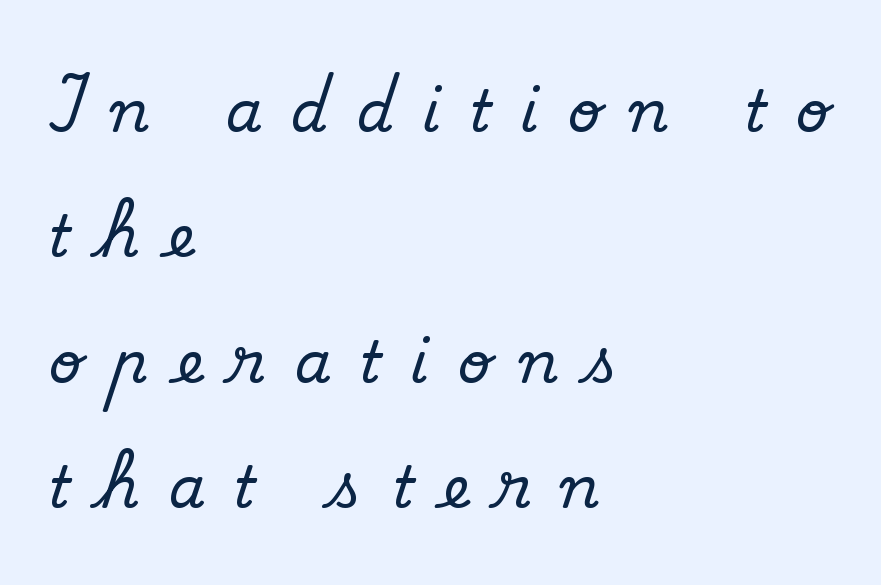
No word sits above an underline. What's the leading like? Stretched, with rows far apart. The face used here is proportionally spaced, like ordinary book or web type. Every row of glyphs begins at an identical x-position on the left.
